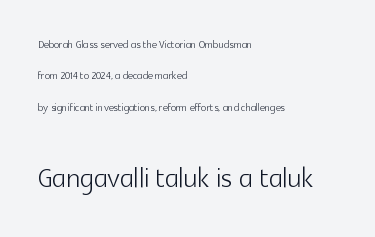
{"serif": "no", "italic": "no", "bold": "no", "weight": "light", "width": "normal", "x_height": "medium", "monospaced": "no", "underline": "no", "align": "left", "line_spacing": "loose", "line_spacing_ratio": 2.25, "letter_spacing": "normal", "letter_spacing_em": 0.0, "larger_block": "second", "size_ratio": 2.57, "glyph_px": 36}
